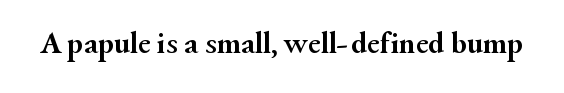
On the weight axis this lands at bold, roughly 700. The string is rendered with underlining switched off. The typeface chosen for these lines features serifs. The letters sit at their default tracking, neither squeezed nor spread. Note the varied advance widths — an 'i' is clearly narrower than an 'm'. Posture: vertical.
